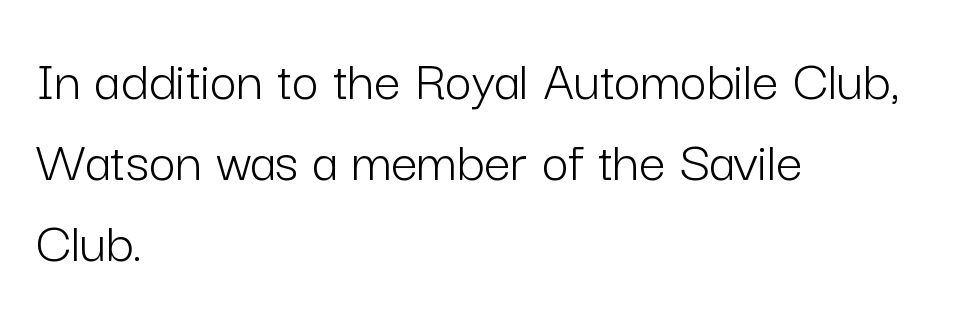
Q: Is the text bold? A: No.
Q: Is the text italic (slanted)? A: No, it is upright.
Q: Is the typeface a serif or a sans-serif typeface? A: Sans-serif.
Q: Is the text underlined? A: No.
Q: How is the paragraph aligned? A: Left-aligned.
Q: Is the spacing between letters normal or unusually wide? A: Normal.
Q: Is the spacing between lines tight, normal or loose? A: Normal.
Q: Width (condensed, normal, or wide)? A: Normal.
Q: Stroke contrast? A: Low.
Q: x-height? A: Medium.
Q: Monospaced? A: No.
